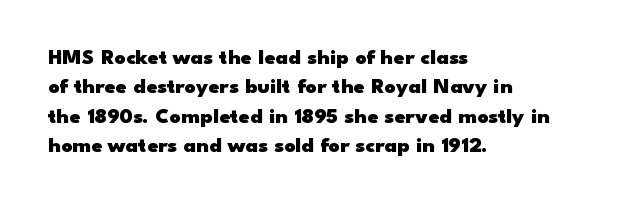
{"italic": "no", "bold": "yes", "underline": "no", "align": "left", "line_spacing": "normal", "line_spacing_ratio": 1.34, "letter_spacing": "normal", "letter_spacing_em": 0.0, "glyph_px": 22}
